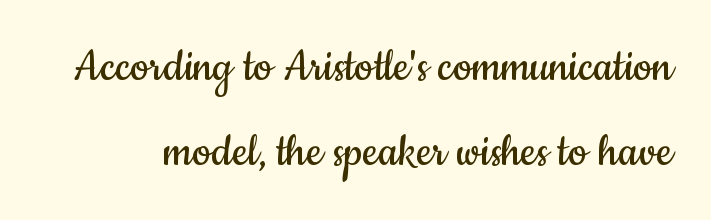
To sum up the face: it is a sans, with no serifs. Honestly, the row spacing looks completely unremarkable. The face used here is proportionally spaced, like ordinary book or web type.
